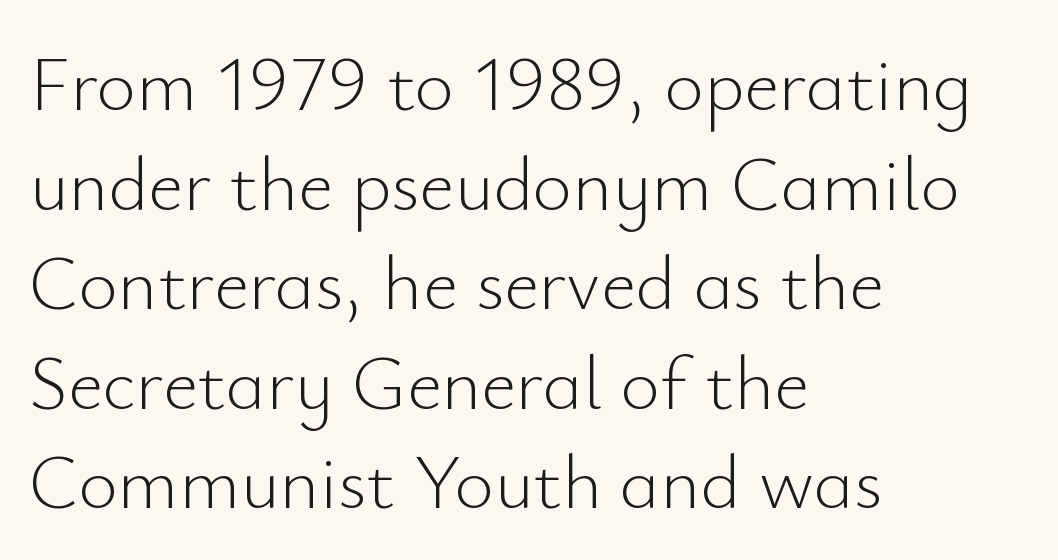
Check where the strokes stop: nothing finishes them off — pure sans. A clean baseline with only descenders dipping below it. The face looks like a standard text weight, possibly lighter. Words appear dense and cohesive because spacing is normal.
